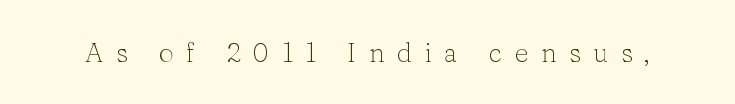
{"italic": "no", "bold": "no", "underline": "no", "letter_spacing": "wide", "letter_spacing_em": 0.46, "glyph_px": 27}
